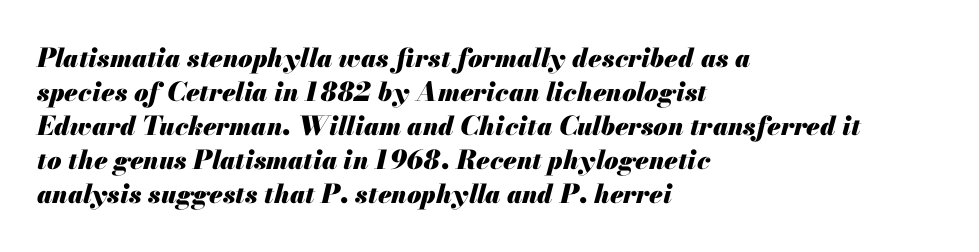
Anything drawn beneath the words? Only blank space. Baseline-to-baseline distance is the conventional proportion of letter height. The face used here is rendered with its standard letterfit. The compositor pushed each line to the left boundary. Notice how the stems are inclined rather than vertical — that's the hallmark of italics. Plenty of ink on the page — the face is bold.
